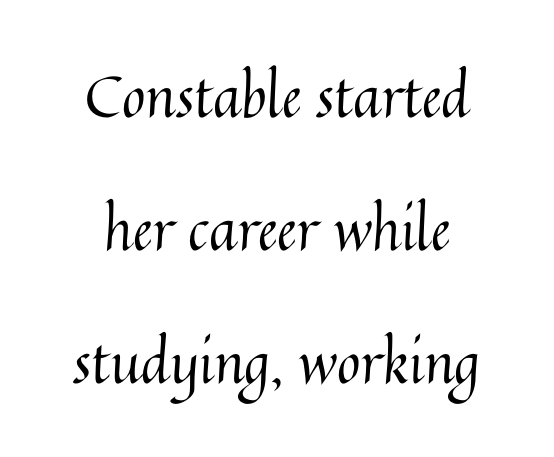
Q: Is the text bold? A: No.
Q: Is the text underlined? A: No.
Q: Is the spacing between letters normal or unusually wide? A: Normal.
Q: Is the spacing between lines tight, normal or loose? A: Loose.
Q: Width (condensed, normal, or wide)? A: Normal.
Q: Stroke contrast? A: Medium.
Q: x-height? A: Medium.
Q: Monospaced? A: No.
